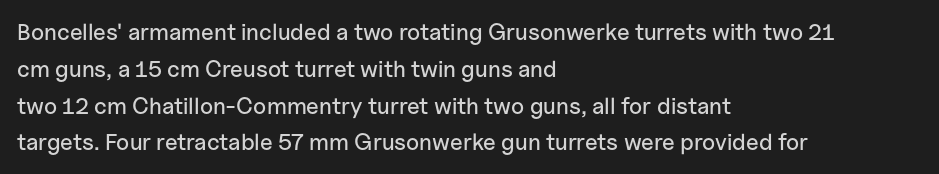
Every character sits straight up, as roman type does. Where is the straight margin? On the left. The rendering uses a moderate line-height, typical for paragraphs. Just letters on the line, the space beneath them empty. Compared with typical body copy, the letter spacing here is the same.
